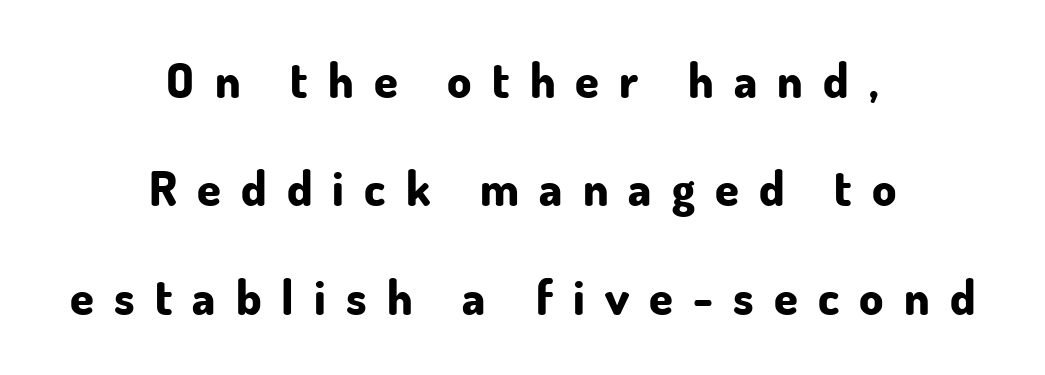
{"serif": "no", "italic": "no", "bold": "yes", "weight": "bold", "width": "normal", "stroke_contrast": "low", "x_height": "small", "monospaced": "no", "underline": "no", "align": "center", "line_spacing": "loose", "line_spacing_ratio": 2.26, "letter_spacing": "wide", "letter_spacing_em": 0.42, "glyph_px": 48}
